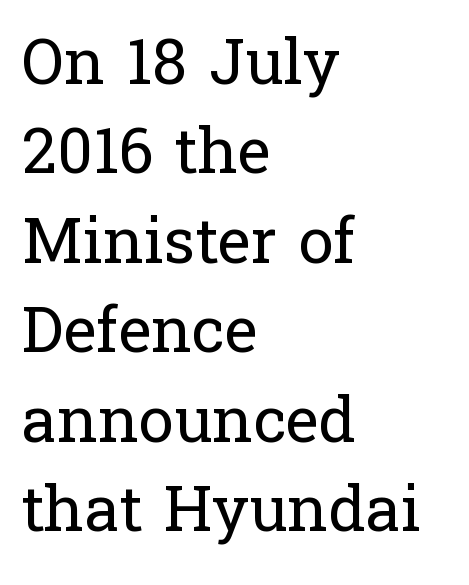
The image shows 63 px regular-weight serif type, upright; set left-aligned, normal line spacing (1.42x), normal letter spacing, not underlined; low stroke contrast and a medium x-height.
